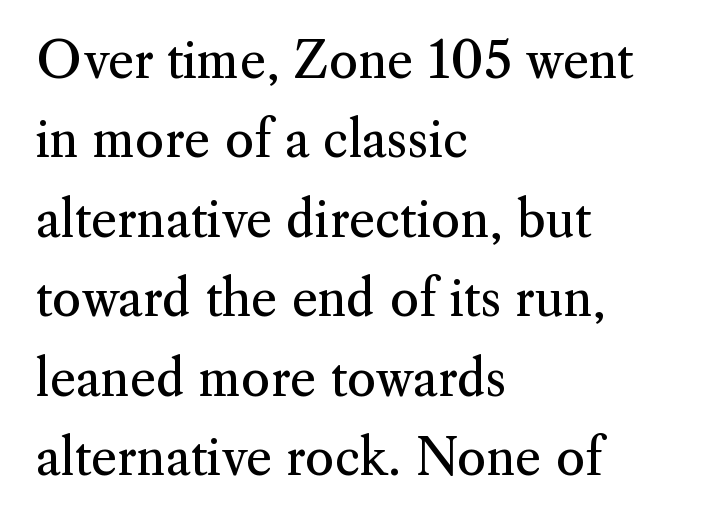
Short note: letters normally spaced. Where is the straight margin? On the left. In terms of posture, this sample is upright. The type family on display is of the serif kind. Rows of type keep a routine distance in the vertical direction.
